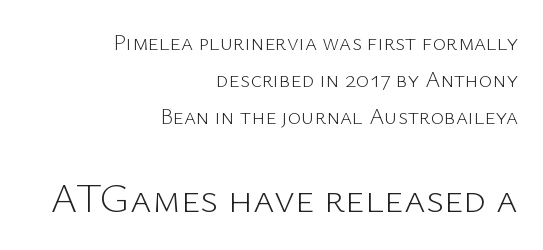
The space beneath each line is pristine and unruled. A typesetter would label this face a sans. Each stroke keeps to a modest, everyday thickness or less. Every character sits straight up, as roman type does.
